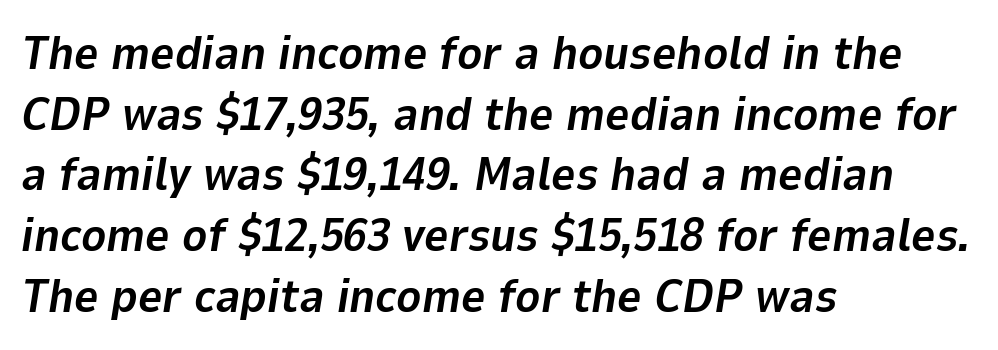
{"italic": "yes", "lean": "right", "slant_degrees": 9, "bold": "yes", "weight": "bold", "width": "normal", "stroke_contrast": "low", "x_height": "medium", "monospaced": "no", "underline": "no", "align": "left", "line_spacing": "normal", "line_spacing_ratio": 1.29, "letter_spacing": "normal", "letter_spacing_em": 0.0, "glyph_px": 47}
